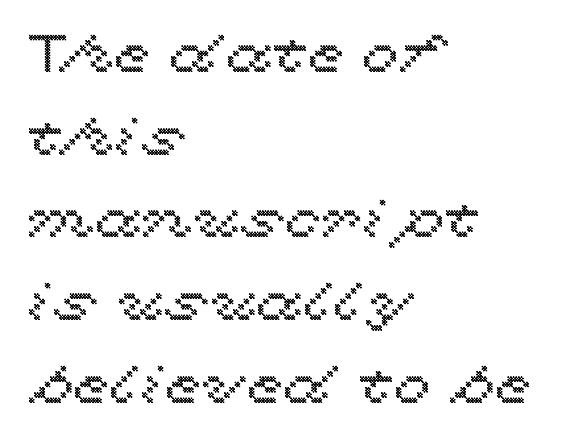
{"width": "wide", "x_height": "medium", "monospaced": "no", "underline": "no", "align": "left", "line_spacing": "normal", "line_spacing_ratio": 1.56, "letter_spacing": "normal", "letter_spacing_em": 0.0, "glyph_px": 53}
